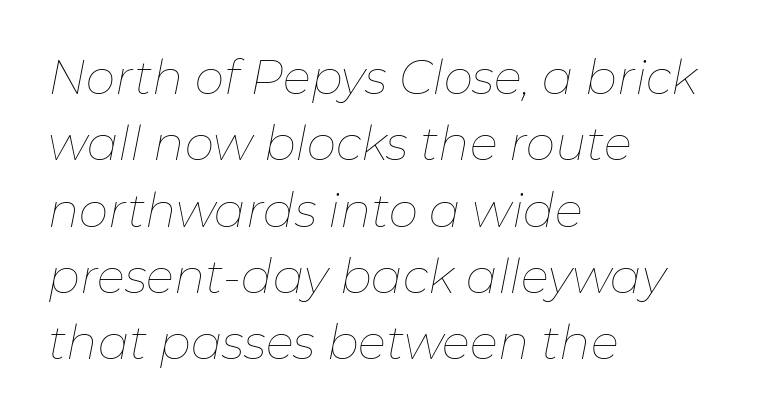
The image shows 47 px thin type, italic (leaning right); set left-aligned, normal line spacing (1.41x), normal letter spacing, not underlined; low stroke contrast and a medium x-height.
